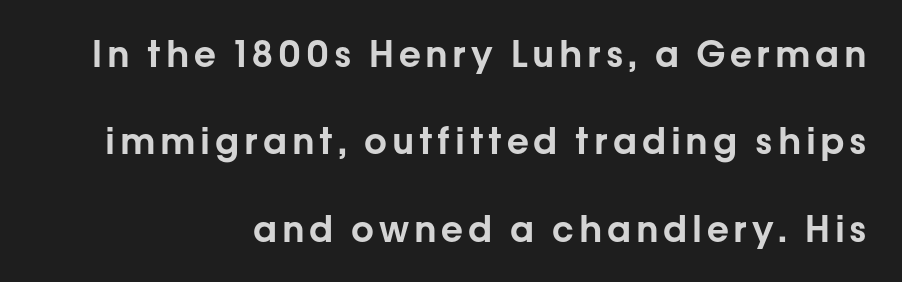
Q: Is the text italic (slanted)? A: No, it is upright.
Q: Is the typeface a serif or a sans-serif typeface? A: Sans-serif.
Q: Is the text underlined? A: No.
Q: How is the paragraph aligned? A: Right-aligned.
Q: Is the spacing between lines tight, normal or loose? A: Loose.
Q: Width (condensed, normal, or wide)? A: Normal.
Q: Stroke contrast? A: Low.
Q: x-height? A: Medium.
Q: Monospaced? A: No.
